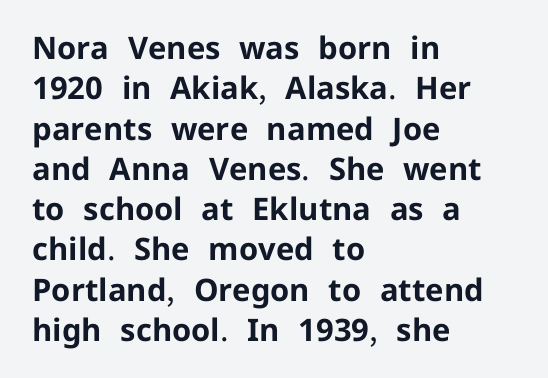
{"serif": "no", "italic": "no", "bold": "yes", "weight": "bold", "width": "normal", "stroke_contrast": "low", "x_height": "medium", "monospaced": "no", "underline": "no", "align": "left", "line_spacing": "normal", "line_spacing_ratio": 1.3, "letter_spacing": "normal", "letter_spacing_em": 0.0, "glyph_px": 31}
